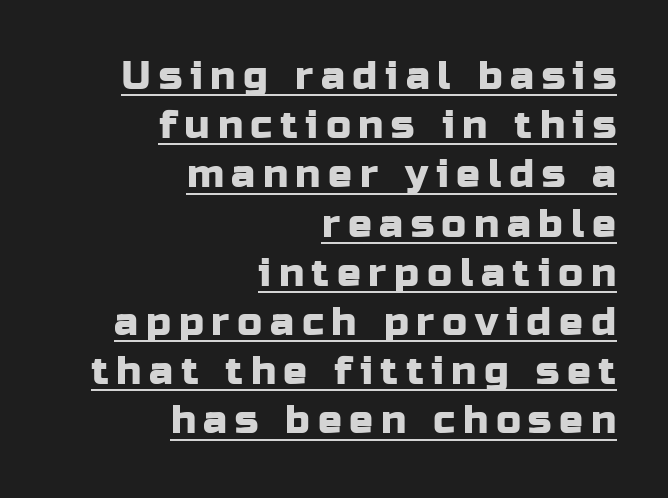
{"serif": "no", "italic": "no", "width": "normal", "stroke_contrast": "low", "x_height": "medium", "monospaced": "no", "underline": "yes", "align": "right", "line_spacing_ratio": 1.23, "glyph_px": 40}
